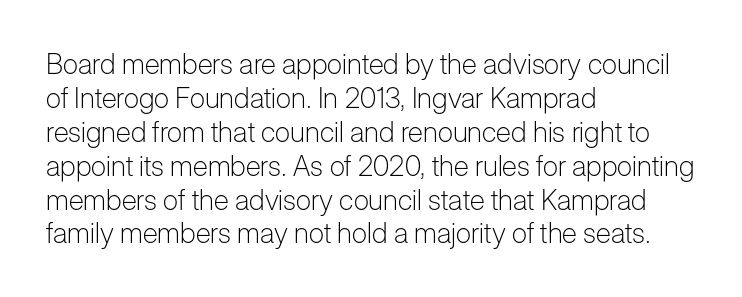
{"serif": "no", "italic": "no", "bold": "no", "weight": "light", "width": "normal", "stroke_contrast": "low", "x_height": "medium", "monospaced": "no", "underline": "no", "align": "left", "line_spacing_ratio": 1.21, "letter_spacing": "normal", "letter_spacing_em": 0.0, "glyph_px": 28}
